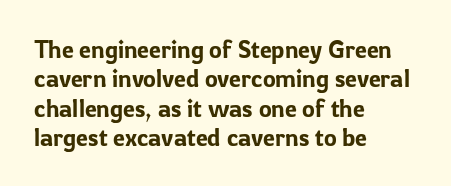
The lettering stays uniformly vertical, giving the passage a roman look. The letterforms sit shoulder to shoulder at normal distance. The setting favours the left margin, as ordinary paragraphs usually do. Decoration check: the copy has no underline.
